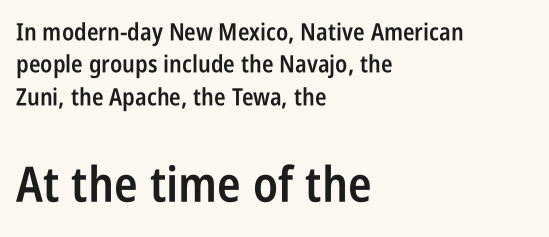
Q: Is the text bold? A: Semi-bold.
Q: Is the text italic (slanted)? A: No, it is upright.
Q: Is the typeface a serif or a sans-serif typeface? A: Sans-serif.
Q: Is the text underlined? A: No.
Q: How is the paragraph aligned? A: Left-aligned.
Q: Is the spacing between letters normal or unusually wide? A: Normal.
Q: Is the spacing between lines tight, normal or loose? A: Normal.
Q: Which block of text is set in a larger size, the first (top) or the second (bottom)? A: The second (bottom) one.
Q: Width (condensed, normal, or wide)? A: Condensed.
Q: Stroke contrast? A: Low.
Q: x-height? A: Large.
Q: Monospaced? A: No.
